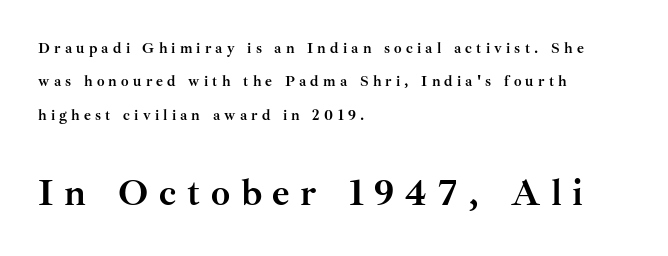
This rendering widens character spacing well past its baseline value. Descender tails drop into unmarked territory. The passage is arranged the way most books set body copy — flush left. Spacing verdict: proportional, widths tailored to each character. Are there feet on the stems? There are — it's a serif.
